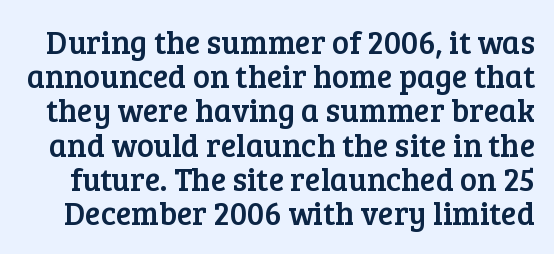
The image shows 32 px serif type, upright; set tight line spacing (1.07x), normal letter spacing, not underlined; low stroke contrast and a medium x-height.
